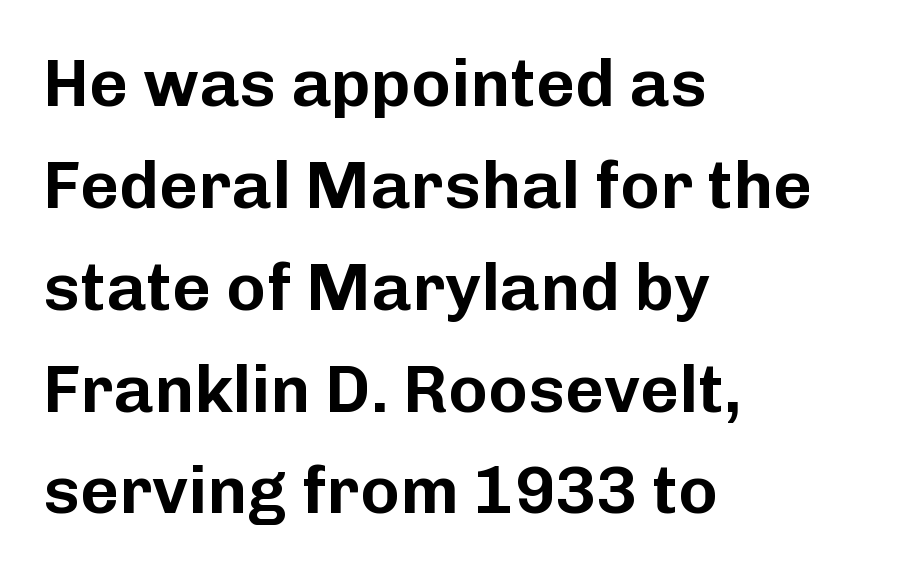
The image shows 67 px sans-serif type, upright; set left-aligned, normal line spacing (1.52x), normal letter spacing, not underlined; low stroke contrast and a medium x-height.
